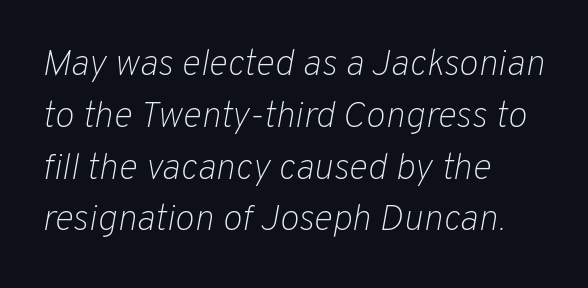
Q: Is the text bold? A: No.
Q: Is the text italic (slanted)? A: Yes, it leans right by about 10 degrees.
Q: Is the text underlined? A: No.
Q: How is the paragraph aligned? A: Left-aligned.
Q: Is the spacing between letters normal or unusually wide? A: Normal.
Q: Is the spacing between lines tight, normal or loose? A: Normal.
Q: Width (condensed, normal, or wide)? A: Normal.
Q: Stroke contrast? A: Low.
Q: x-height? A: Medium.
Q: Monospaced? A: No.
